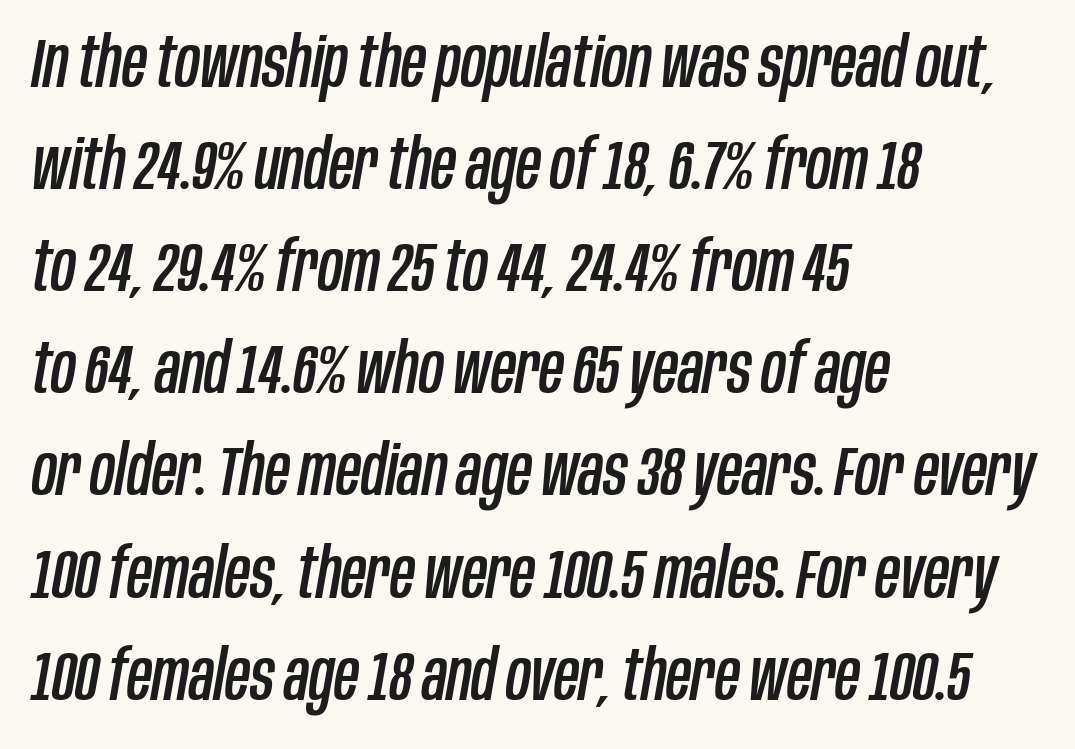
{"italic": "yes", "lean": "right", "slant_degrees": 10, "width": "condensed", "stroke_contrast": "low", "x_height": "large", "monospaced": "no", "underline": "no", "align": "left", "line_spacing": "normal", "line_spacing_ratio": 1.48, "letter_spacing": "normal", "letter_spacing_em": 0.0, "glyph_px": 69}
